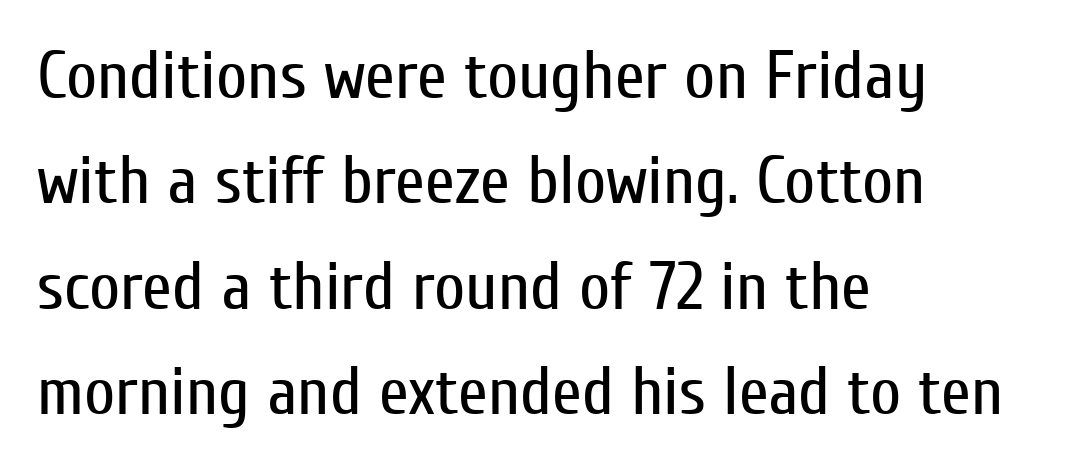
Looks like regular typesetting: each glyph gets only the width it needs. The passage shown is typeset with a sans-serif family. The letterforms sit at book weight or below. A roman cut, with each character standing at attention.
